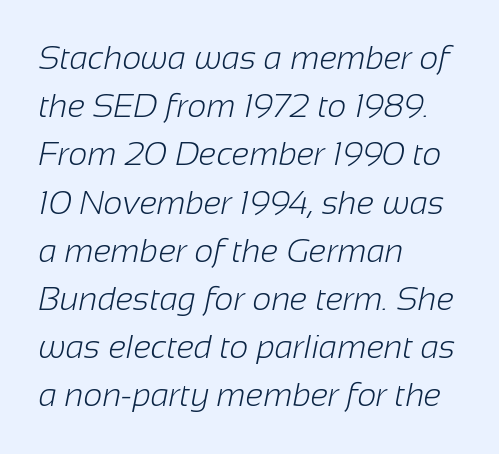
Q: Is the text bold? A: No.
Q: Is the typeface a serif or a sans-serif typeface? A: Sans-serif.
Q: Is the text underlined? A: No.
Q: How is the paragraph aligned? A: Left-aligned.
Q: Is the spacing between letters normal or unusually wide? A: Normal.
Q: Is the spacing between lines tight, normal or loose? A: Normal.
Q: Width (condensed, normal, or wide)? A: Normal.
Q: Stroke contrast? A: Low.
Q: x-height? A: Medium.
Q: Monospaced? A: No.
